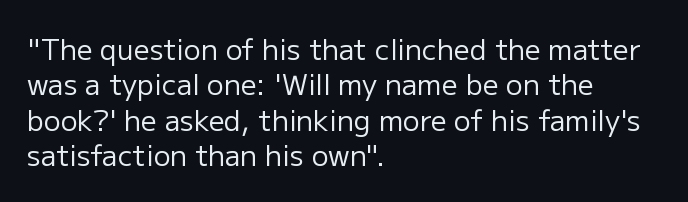
{"serif": "no", "italic": "no", "bold": "no", "weight": "regular", "width": "normal", "stroke_contrast": "low", "x_height": "medium", "monospaced": "no", "underline": "no", "align": "left", "line_spacing": "normal", "line_spacing_ratio": 1.26, "letter_spacing": "normal", "letter_spacing_em": 0.0, "glyph_px": 28}
